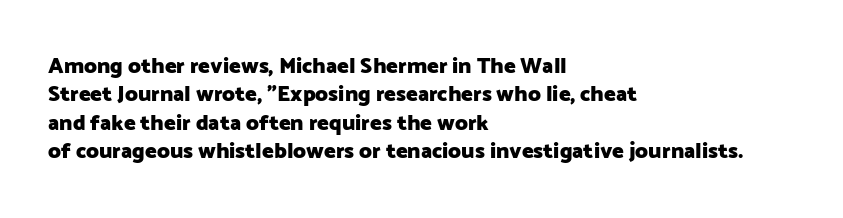
{"italic": "no", "bold": "yes", "underline": "no", "align": "left", "line_spacing": "normal", "line_spacing_ratio": 1.29, "letter_spacing": "normal", "letter_spacing_em": 0.0, "glyph_px": 22}
